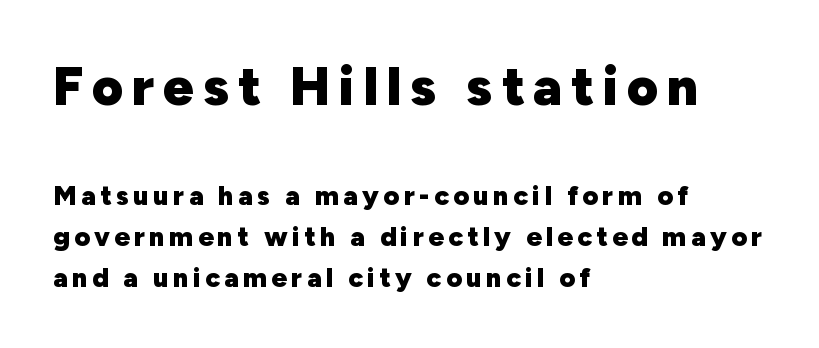
The typeface chosen for these lines omits serifs. Leftover space on each line is placed entirely after the last word. You can tell it's not italic because the verticals are truly vertical. The glyphs have the mass of a bold cut. Unmarked baselines from the first word to the last.
